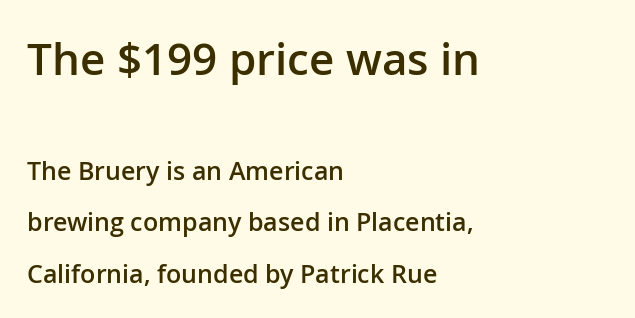
{"serif": "no", "italic": "no", "bold": "semi", "weight": "semibold", "width": "normal", "stroke_contrast": "low", "x_height": "medium", "monospaced": "no", "underline": "no", "align": "left", "line_spacing": "loose", "line_spacing_ratio": 2.06, "letter_spacing": "normal", "letter_spacing_em": 0.0, "larger_block": "first", "size_ratio": 1.76, "glyph_px": 44}
